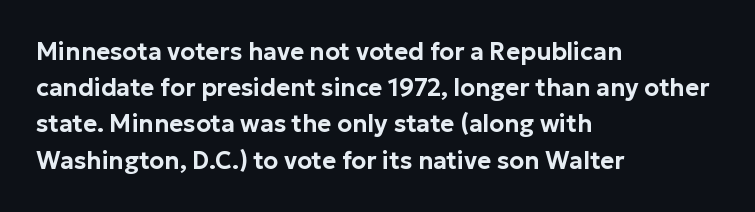
Q: Is the text italic (slanted)? A: No, it is upright.
Q: Is the text underlined? A: No.
Q: How is the paragraph aligned? A: Left-aligned.
Q: Is the spacing between letters normal or unusually wide? A: Normal.
Q: Is the spacing between lines tight, normal or loose? A: Normal.
